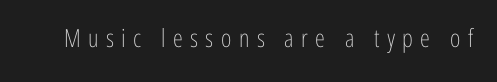
Observe the wide spacing: letters keep a clear distance from each other. Do the letters lean? They stand straight. Only glyphs here, with clear space below each row. Weight: not bold — regular or lighter.
